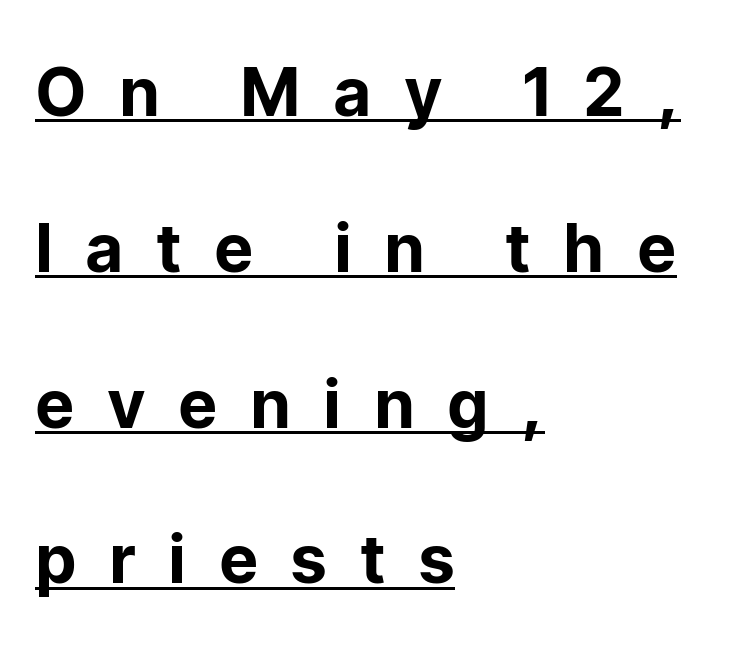
The image shows 66 px sans-serif type, upright; set left-aligned, loose line spacing (2.36x), unusually wide letter spacing (+0.49 em), underlined; low stroke contrast and a medium x-height.
